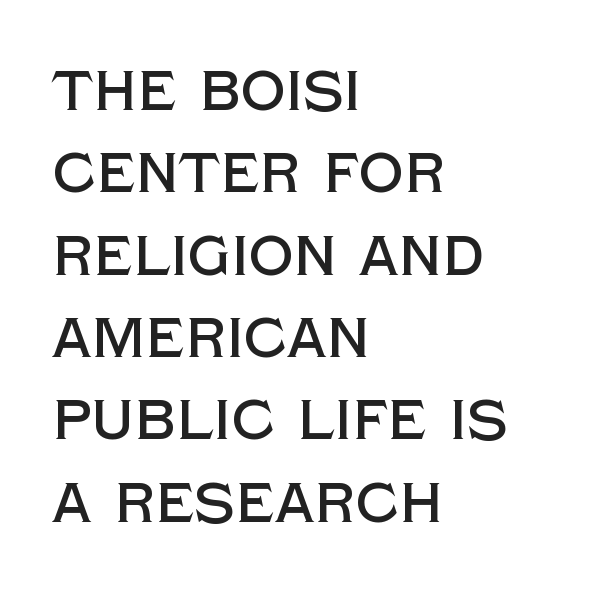
Q: Is the text italic (slanted)? A: No, it is upright.
Q: Is the typeface a serif or a sans-serif typeface? A: Sans-serif.
Q: Is the text underlined? A: No.
Q: How is the paragraph aligned? A: Left-aligned.
Q: Is the spacing between letters normal or unusually wide? A: Normal.
Q: Is the spacing between lines tight, normal or loose? A: Normal.
Q: Width (condensed, normal, or wide)? A: Normal.
Q: x-height? A: Large.
Q: Monospaced? A: No.
